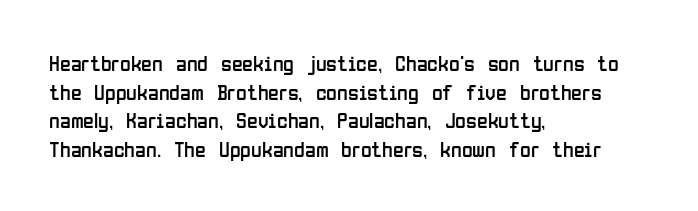
The image shows 22 px text type, upright; set left-aligned, normal line spacing (1.3x), normal letter spacing, not underlined.
